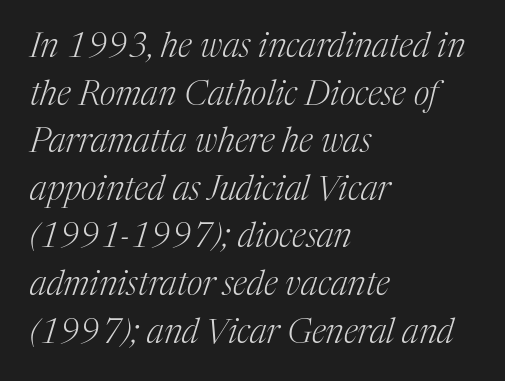
Q: Is the text bold? A: No.
Q: Is the text italic (slanted)? A: Yes, it leans right by about 17 degrees.
Q: Is the typeface a serif or a sans-serif typeface? A: Serif.
Q: Is the text underlined? A: No.
Q: How is the paragraph aligned? A: Left-aligned.
Q: Is the spacing between letters normal or unusually wide? A: Normal.
Q: Is the spacing between lines tight, normal or loose? A: Normal.
Q: Width (condensed, normal, or wide)? A: Normal.
Q: Stroke contrast? A: Medium.
Q: x-height? A: Medium.
Q: Monospaced? A: No.
